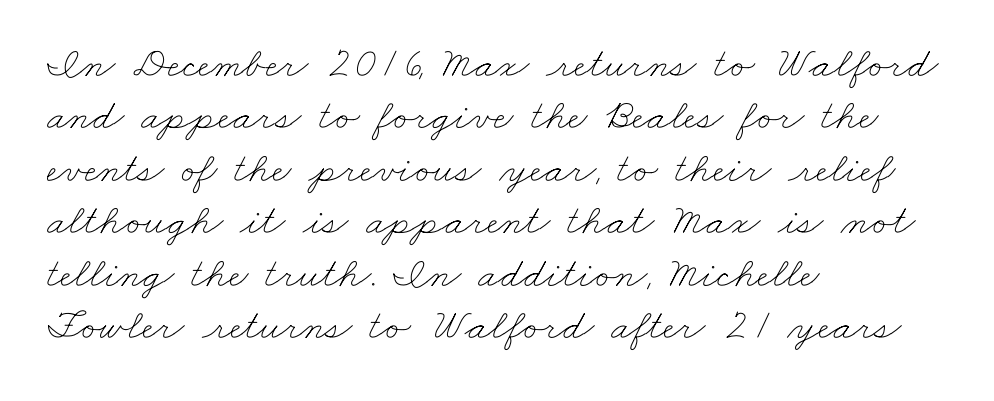
The rag falls on the right side of this text block. Heaviness? Minimal to ordinary, like unemphasized prose. Is this a fixed-width face? No — the glyphs have proportional, varying widths. The space beneath each line is pristine and unruled.
